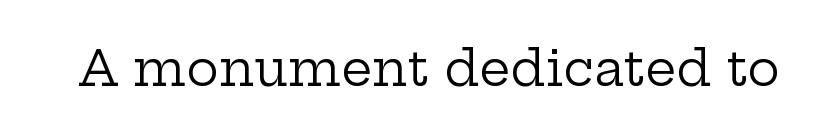
The font family rendered here belongs to the serif group. The weight tops out at a normal text grade. Between one letter and the next there's only the usual sliver of space. You could not count columns in this text — the font is proportionally spaced. The axis of the letterforms is exactly vertical.
